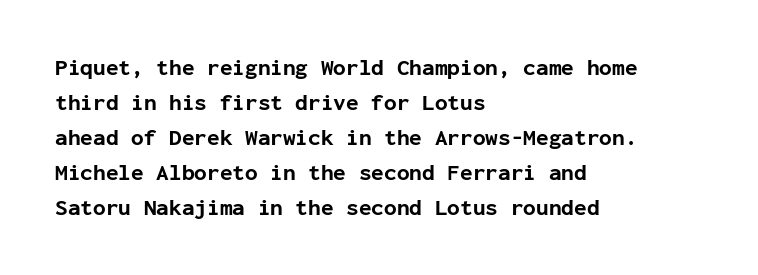
{"italic": "no", "bold": "yes", "underline": "no", "align": "left", "line_spacing": "normal", "line_spacing_ratio": 1.52, "letter_spacing": "normal", "letter_spacing_em": 0.0, "glyph_px": 23}
